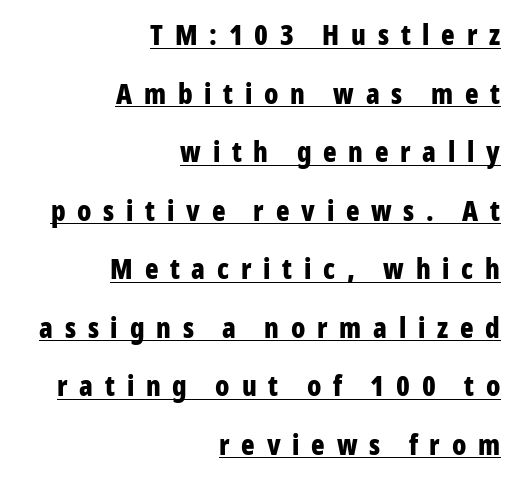
Q: Is the text bold? A: Yes.
Q: Is the text italic (slanted)? A: No, it is upright.
Q: Is the typeface a serif or a sans-serif typeface? A: Sans-serif.
Q: Is the text underlined? A: Yes.
Q: How is the paragraph aligned? A: Right-aligned.
Q: Is the spacing between letters normal or unusually wide? A: Unusually wide.
Q: Is the spacing between lines tight, normal or loose? A: Loose.
Q: Width (condensed, normal, or wide)? A: Condensed.
Q: Stroke contrast? A: Low.
Q: x-height? A: Medium.
Q: Monospaced? A: No.
